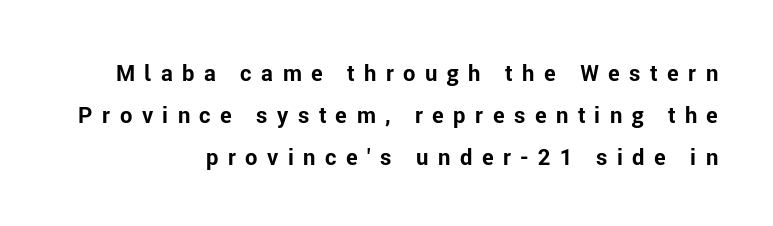
{"italic": "no", "bold": "yes", "underline": "no", "align": "right", "line_spacing": "loose", "line_spacing_ratio": 1.9, "letter_spacing": "wide", "letter_spacing_em": 0.43, "glyph_px": 22}
